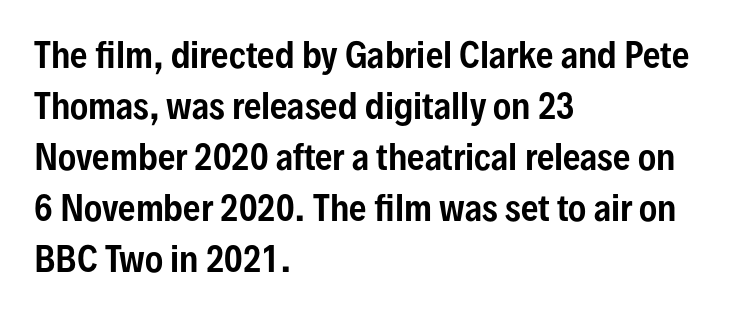
{"serif": "no", "italic": "no", "width": "condensed", "stroke_contrast": "low", "x_height": "medium", "monospaced": "no", "underline": "no", "align": "left", "line_spacing": "normal", "line_spacing_ratio": 1.5, "letter_spacing": "normal", "letter_spacing_em": 0.0, "glyph_px": 34}
